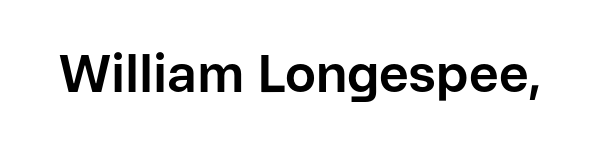
The image shows 52 px bold sans-serif type, upright; set normal letter spacing, not underlined; low stroke contrast and a medium x-height.
